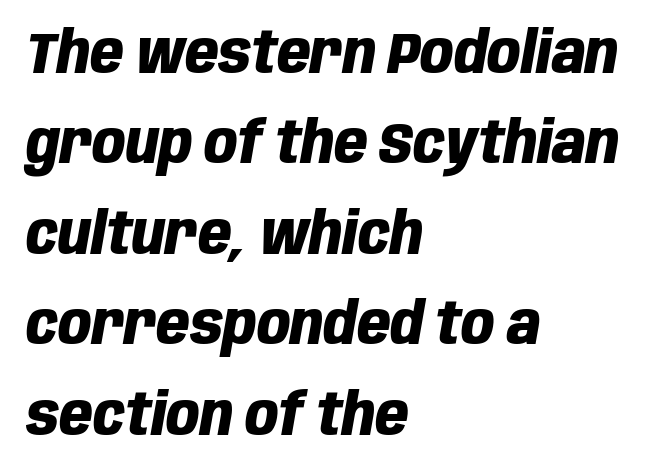
{"italic": "yes", "lean": "right", "slant_degrees": 10, "bold": "yes", "weight": "heavy", "width": "condensed", "stroke_contrast": "low", "x_height": "large", "monospaced": "no", "underline": "no", "align": "left", "line_spacing": "normal", "line_spacing_ratio": 1.56, "letter_spacing": "normal", "letter_spacing_em": 0.0, "glyph_px": 58}
